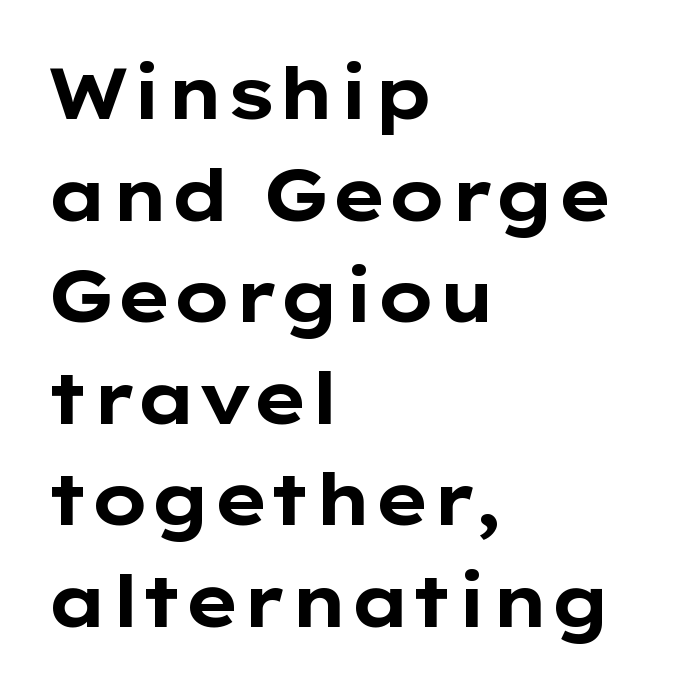
Nope, not italic — everything's standing straight. Which margin do the lines hug? The left one — the right edge is uneven. Descenders are the only things crossing below the line. Each letter's strokes conclude bluntly, with no projecting serifs.
